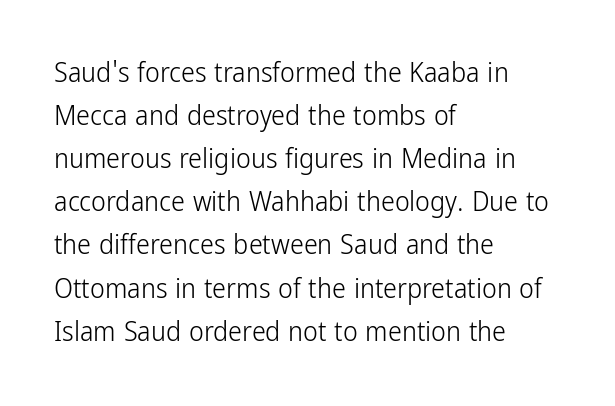
Q: Is the text bold? A: No.
Q: Is the text italic (slanted)? A: No, it is upright.
Q: Is the typeface a serif or a sans-serif typeface? A: Sans-serif.
Q: Is the text underlined? A: No.
Q: How is the paragraph aligned? A: Left-aligned.
Q: Is the spacing between letters normal or unusually wide? A: Normal.
Q: Is the spacing between lines tight, normal or loose? A: Normal.
Q: Width (condensed, normal, or wide)? A: Condensed.
Q: Stroke contrast? A: Low.
Q: x-height? A: Medium.
Q: Monospaced? A: No.
